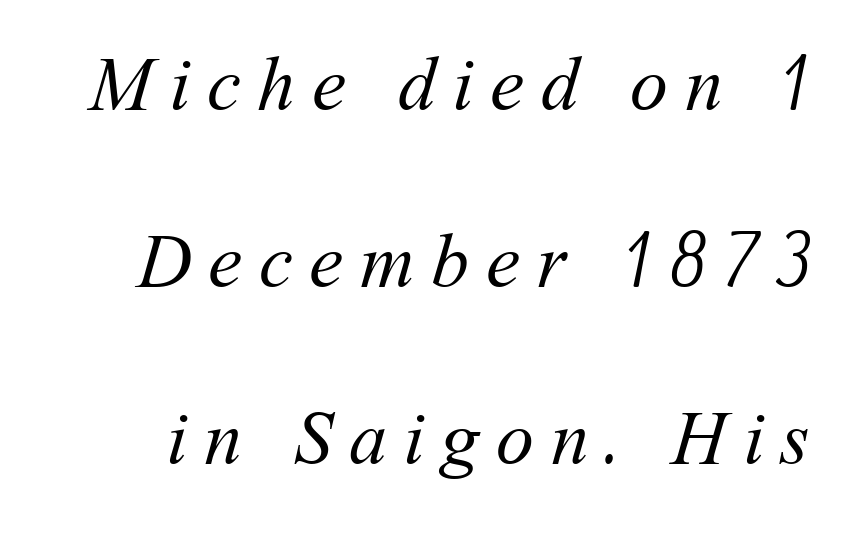
The passage shown has open, widely tracked lettering throughout. Unmarked baselines from the first word to the last. If you measured baseline to baseline, you'd find a long distance. The face used here is proportionally spaced, like ordinary book or web type. Ink coverage per letter is moderate at most.
